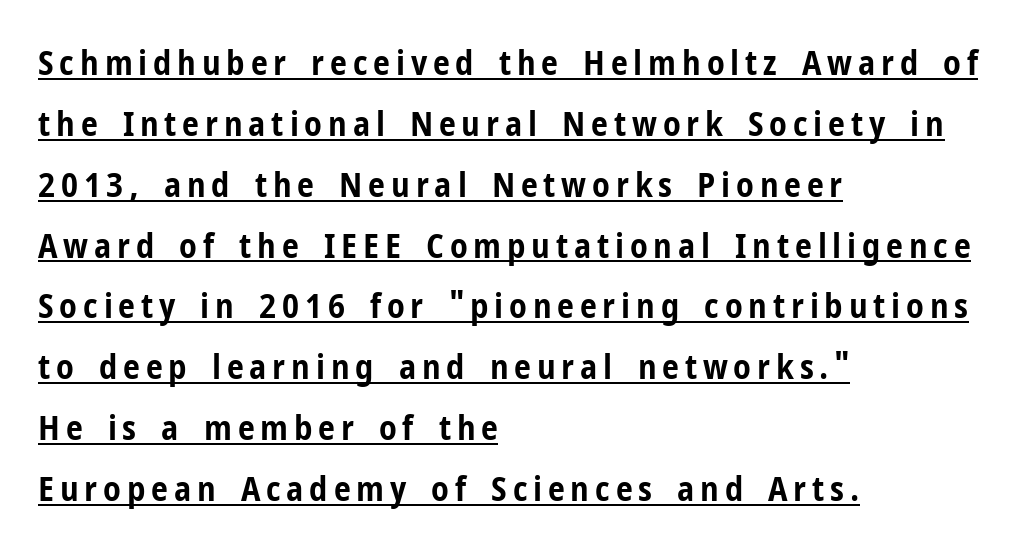
The image shows 34 px bold, condensed sans-serif type, upright; set left-aligned, line spacing 1.79x, underlined; low stroke contrast and a medium x-height.
